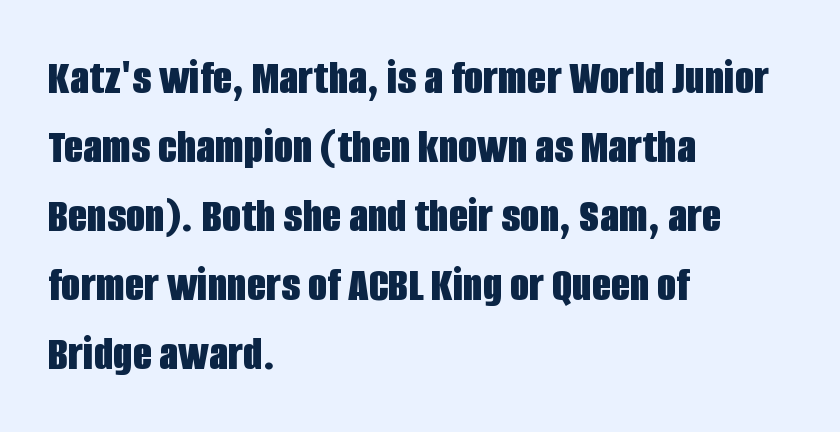
Compared with typical paragraphs, the rows here are spaced about the same. Varying glyph widths throughout — classic text-font behaviour. You can tell it's not italic because the verticals are truly vertical. Here the glyphs are tracked normally, forming tight word shapes.
